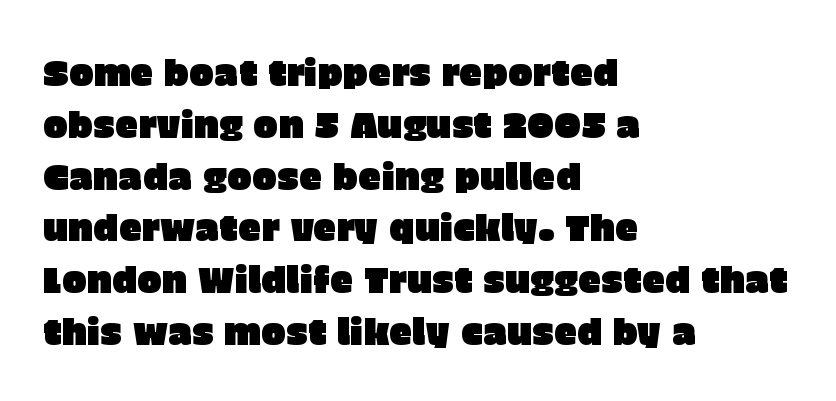
{"serif": "no", "italic": "no", "width": "normal", "stroke_contrast": "low", "x_height": "large", "monospaced": "no", "underline": "no", "align": "left", "line_spacing": "normal", "line_spacing_ratio": 1.4, "letter_spacing": "normal", "letter_spacing_em": 0.0, "glyph_px": 37}
